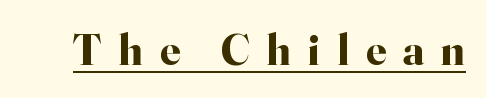
Q: Is the text bold? A: Yes.
Q: Is the text italic (slanted)? A: No, it is upright.
Q: Is the typeface a serif or a sans-serif typeface? A: Serif.
Q: Is the text underlined? A: Yes.
Q: Is the spacing between letters normal or unusually wide? A: Unusually wide.
Q: Width (condensed, normal, or wide)? A: Normal.
Q: Stroke contrast? A: High.
Q: x-height? A: Small.
Q: Monospaced? A: No.
